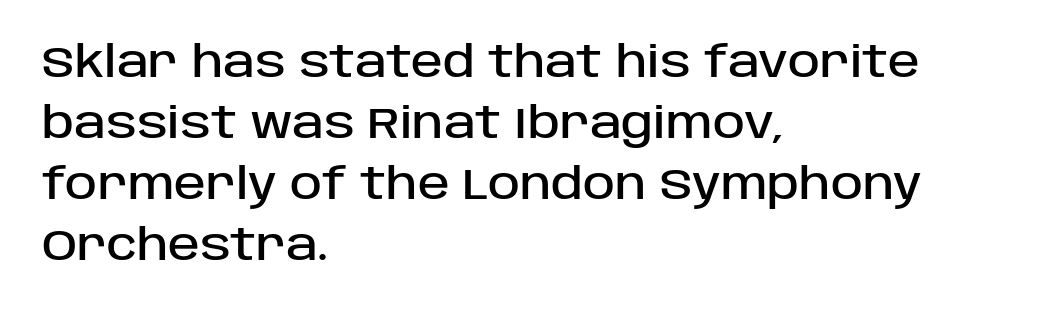
{"serif": "no", "italic": "no", "width": "normal", "stroke_contrast": "low", "x_height": "large", "monospaced": "no", "underline": "no", "align": "left", "line_spacing": "normal", "line_spacing_ratio": 1.42, "letter_spacing": "normal", "letter_spacing_em": 0.0, "glyph_px": 43}
